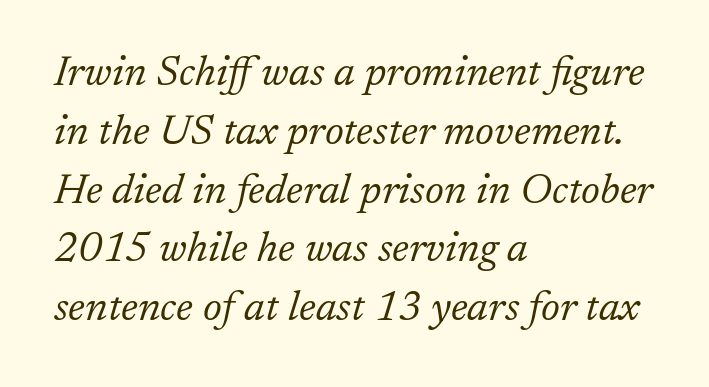
The image shows 42 px light serif type, italic (leaning right); set left-aligned, normal line spacing (1.4x), normal letter spacing, not underlined; low stroke contrast and a medium x-height.
